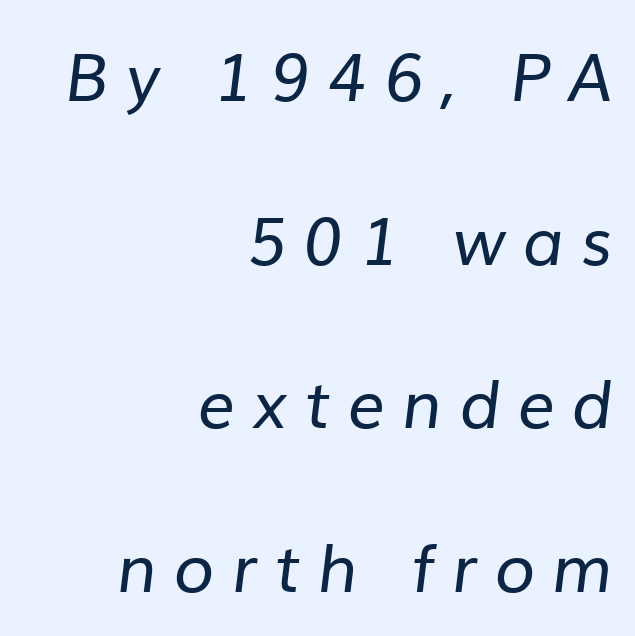
Successive baselines arrive slowly, with a big drop between each. Plain, unruled lines of type. Caption: face not bold, strokes unweighted. The passage shown is typeset with a sans-serif family. The letters are spread apart with noticeably loose tracking. A typesetter would call this proportional, since set widths differ per character.
